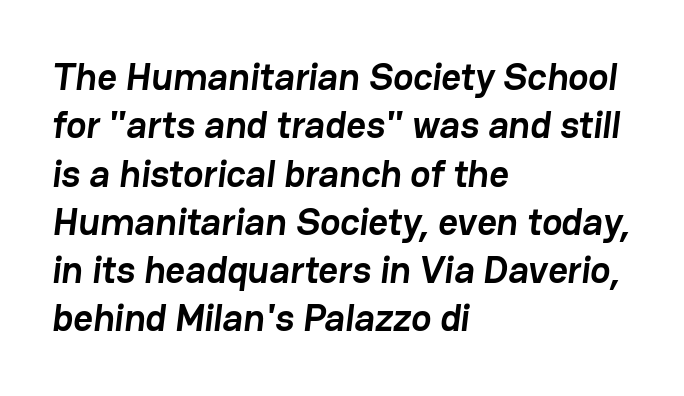
{"serif": "no", "bold": "yes", "weight": "semibold", "width": "normal", "stroke_contrast": "low", "x_height": "medium", "monospaced": "no", "underline": "no", "align": "left", "line_spacing": "normal", "line_spacing_ratio": 1.27, "letter_spacing": "normal", "letter_spacing_em": 0.0, "glyph_px": 38}
